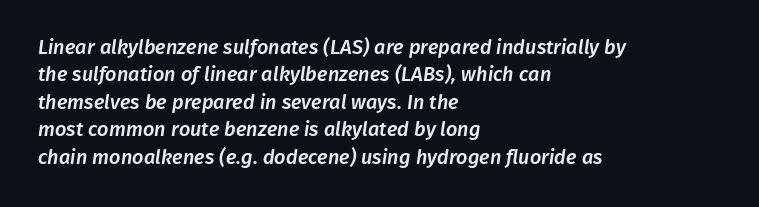
{"underline": "no", "align": "left", "line_spacing": "normal", "line_spacing_ratio": 1.37, "letter_spacing": "normal", "letter_spacing_em": 0.0, "glyph_px": 20}
